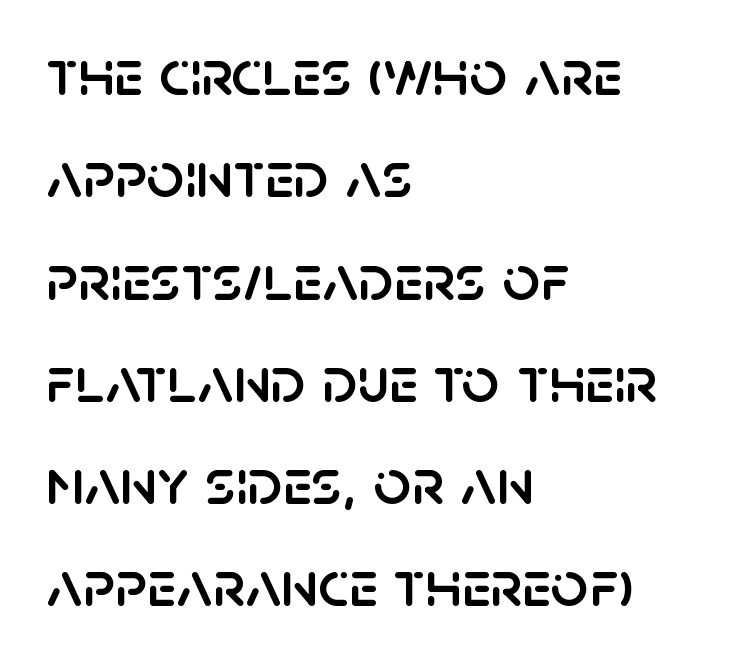
{"serif": "no", "italic": "no", "width": "normal", "stroke_contrast": "low", "x_height": "large", "monospaced": "no", "underline": "no", "align": "left", "line_spacing": "normal", "line_spacing_ratio": 1.55, "letter_spacing": "normal", "letter_spacing_em": 0.0, "glyph_px": 66}
